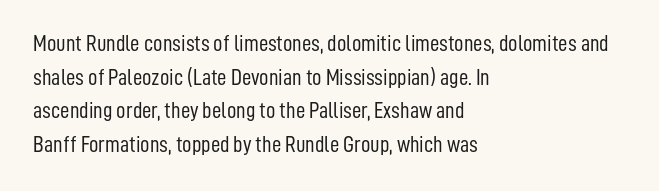
The image shows 23 px text type, upright; set left-aligned, normal line spacing (1.46x), normal letter spacing, not underlined.
